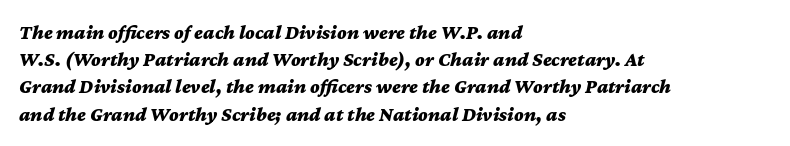
The image shows 20 px bold type, italic (leaning right); set left-aligned, normal line spacing (1.36x), normal letter spacing, not underlined.
